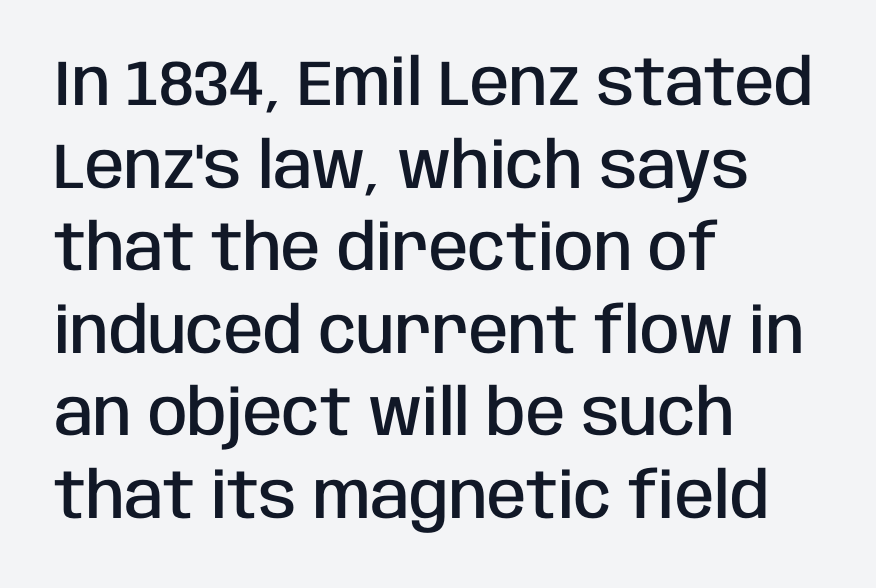
{"serif": "no", "italic": "no", "bold": "semi", "weight": "semibold", "width": "condensed", "stroke_contrast": "low", "x_height": "large", "monospaced": "no", "underline": "no", "align": "left", "line_spacing": "normal", "line_spacing_ratio": 1.29, "letter_spacing": "normal", "letter_spacing_em": 0.0, "glyph_px": 64}
